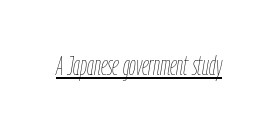
Q: Is the text bold? A: No.
Q: Is the text italic (slanted)? A: Yes, it leans right by about 9 degrees.
Q: Is the text underlined? A: Yes.
Q: Is the spacing between letters normal or unusually wide? A: Normal.
